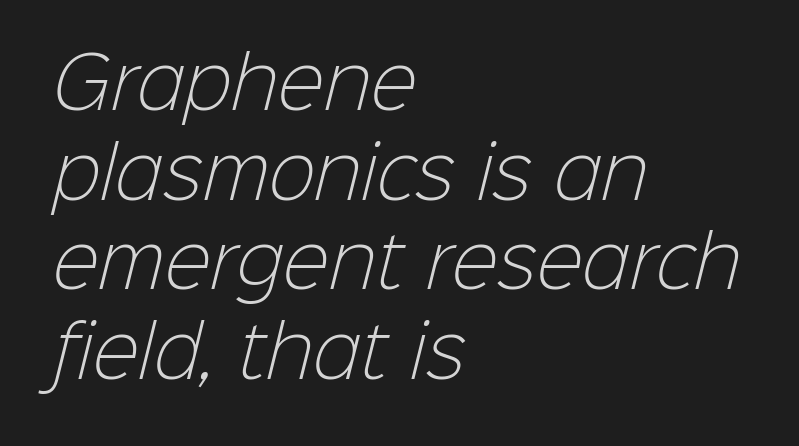
The passage shown stacks its lines at a standard gap. The typesetter chose a ragged-right arrangement here. Each row of text sits above clean, open space. Words appear dense and cohesive because spacing is normal. Is this a fixed-width face? No — the glyphs have proportional, varying widths.
